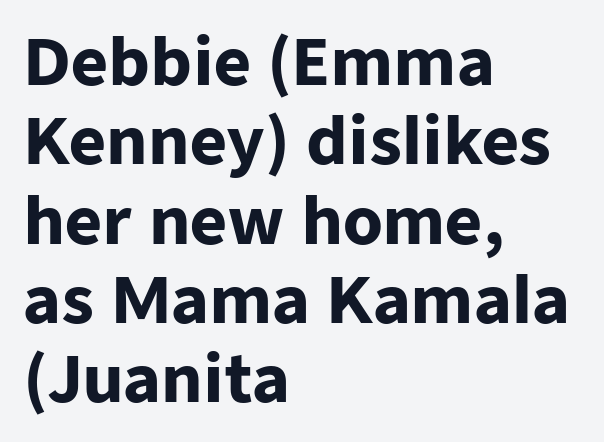
The image shows 64 px heavy sans-serif type, upright; set left-aligned, line spacing 1.24x, normal letter spacing, not underlined; low stroke contrast and a medium x-height.
